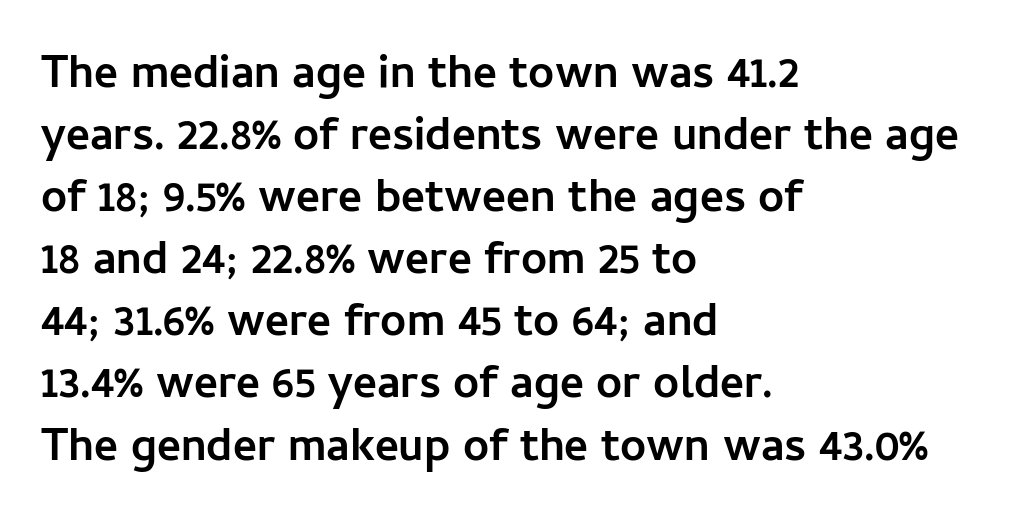
Q: Is the text bold? A: Yes.
Q: Is the text italic (slanted)? A: No, it is upright.
Q: Is the typeface a serif or a sans-serif typeface? A: Sans-serif.
Q: Is the text underlined? A: No.
Q: How is the paragraph aligned? A: Left-aligned.
Q: Is the spacing between letters normal or unusually wide? A: Normal.
Q: Is the spacing between lines tight, normal or loose? A: Normal.
Q: Width (condensed, normal, or wide)? A: Normal.
Q: Stroke contrast? A: Low.
Q: x-height? A: Medium.
Q: Monospaced? A: No.
